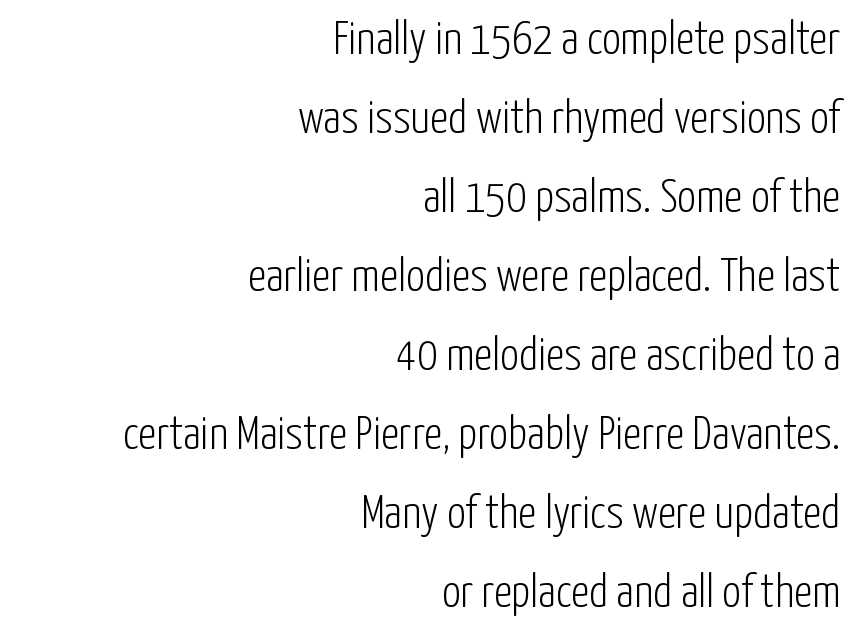
Inter-character spacing is left at the font's built-in metrics. Weight class: somewhere from thin through regular. Observe the absence of serifs on each vertical stroke in this sample. Quick note: interline space is typical. The ragged edge is on the left, which tells us the setting is flush right. Glance below the letters and you will spot only blank space.
